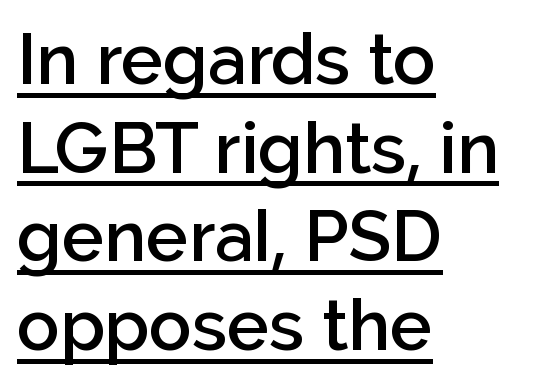
{"serif": "no", "italic": "no", "bold": "semi", "weight": "semibold", "width": "normal", "stroke_contrast": "low", "x_height": "medium", "monospaced": "no", "underline": "yes", "align": "left", "line_spacing": "normal", "line_spacing_ratio": 1.25, "letter_spacing": "normal", "letter_spacing_em": 0.0, "glyph_px": 71}
